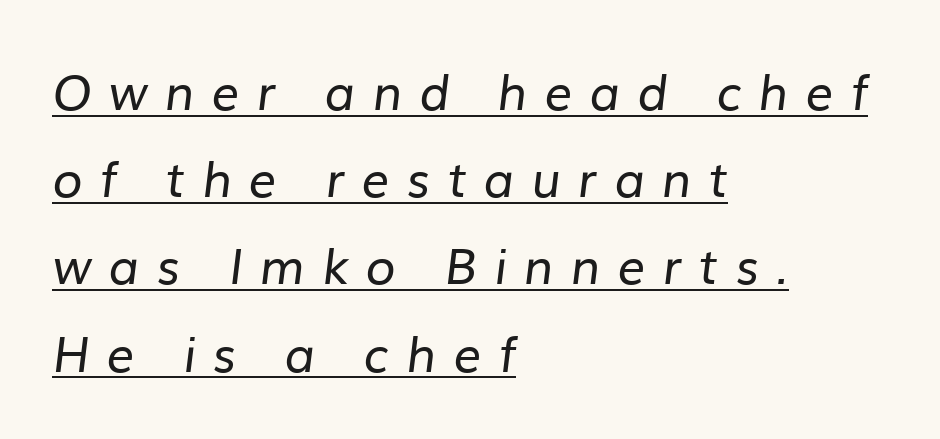
Q: Is the text bold? A: No.
Q: Is the typeface a serif or a sans-serif typeface? A: Sans-serif.
Q: Is the text underlined? A: Yes.
Q: How is the paragraph aligned? A: Left-aligned.
Q: Is the spacing between letters normal or unusually wide? A: Unusually wide.
Q: Width (condensed, normal, or wide)? A: Normal.
Q: Stroke contrast? A: Low.
Q: x-height? A: Medium.
Q: Monospaced? A: No.
